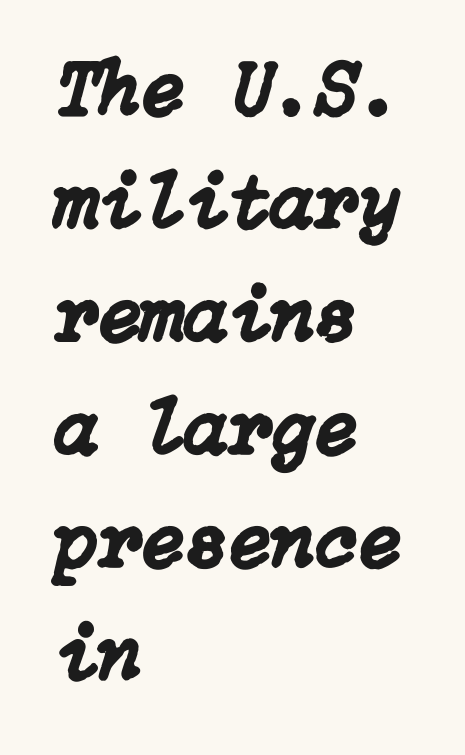
{"italic": "yes", "lean": "right", "slant_degrees": 15, "width": "normal", "stroke_contrast": "low", "x_height": "medium", "underline": "no", "align": "left", "line_spacing": "normal", "line_spacing_ratio": 1.43, "letter_spacing": "normal", "letter_spacing_em": 0.0, "glyph_px": 79}
